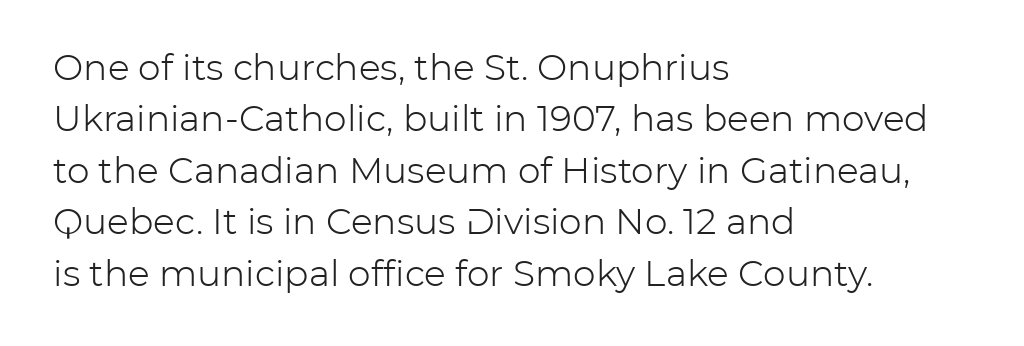
Q: Is the text bold? A: No.
Q: Is the text italic (slanted)? A: No, it is upright.
Q: Is the typeface a serif or a sans-serif typeface? A: Sans-serif.
Q: Is the text underlined? A: No.
Q: How is the paragraph aligned? A: Left-aligned.
Q: Is the spacing between letters normal or unusually wide? A: Normal.
Q: Is the spacing between lines tight, normal or loose? A: Normal.
Q: Width (condensed, normal, or wide)? A: Normal.
Q: Stroke contrast? A: Low.
Q: x-height? A: Medium.
Q: Monospaced? A: No.
